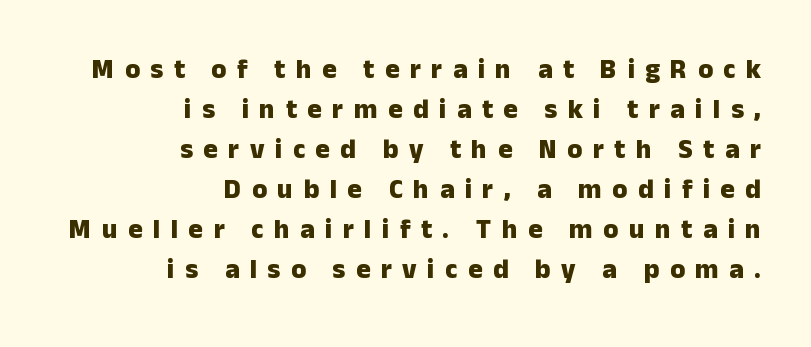
Q: Is the text bold? A: Yes.
Q: Is the text italic (slanted)? A: No, it is upright.
Q: Is the text underlined? A: No.
Q: How is the paragraph aligned? A: Right-aligned.
Q: Is the spacing between letters normal or unusually wide? A: Unusually wide.
Q: Is the spacing between lines tight, normal or loose? A: Normal.
